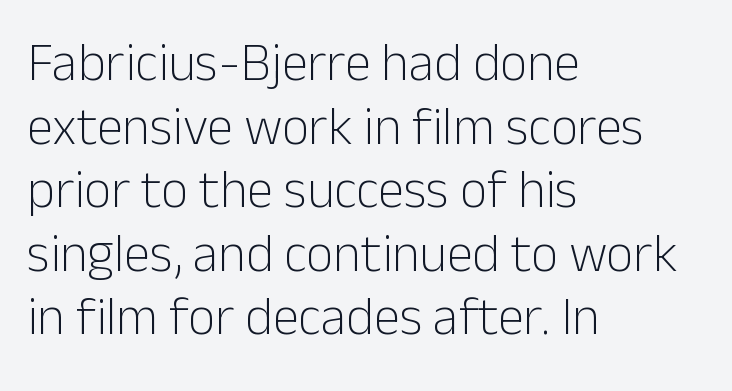
The image shows 53 px light sans-serif type, upright; set left-aligned, line spacing 1.2x, normal letter spacing, not underlined; low stroke contrast and a medium x-height.
